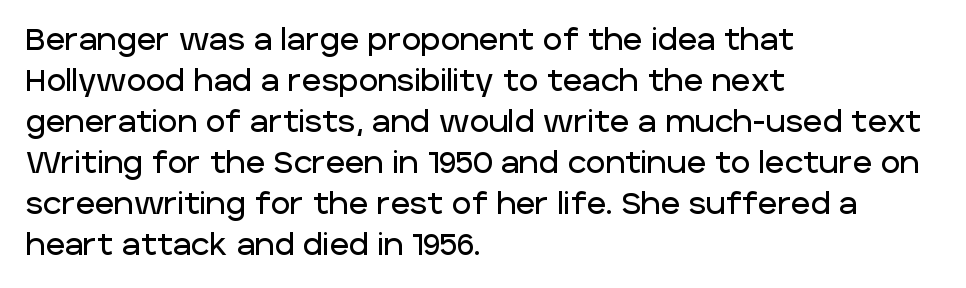
{"serif": "no", "italic": "no", "width": "normal", "stroke_contrast": "low", "x_height": "large", "monospaced": "no", "underline": "no", "align": "left", "line_spacing": "normal", "line_spacing_ratio": 1.37, "letter_spacing": "normal", "letter_spacing_em": 0.0, "glyph_px": 30}
